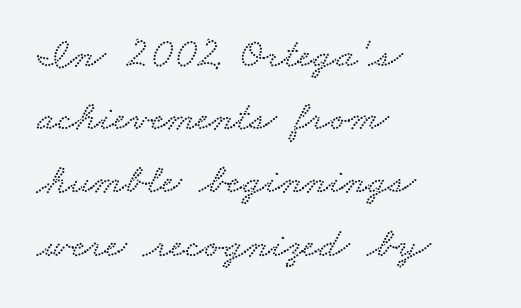
{"width": "wide", "stroke_contrast": "low", "x_height": "small", "monospaced": "no", "underline": "no", "align": "left", "line_spacing": "normal", "line_spacing_ratio": 1.47, "letter_spacing": "normal", "letter_spacing_em": 0.0, "glyph_px": 43}
